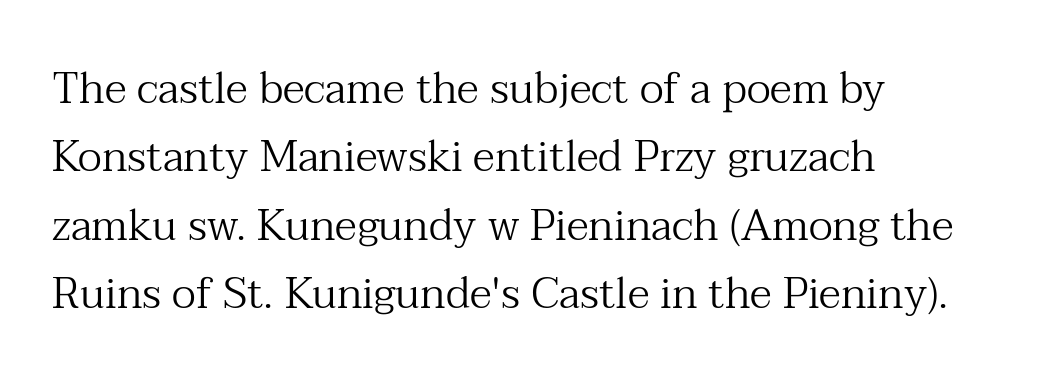
{"serif": "yes", "italic": "no", "bold": "no", "weight": "regular", "width": "normal", "stroke_contrast": "medium", "x_height": "medium", "monospaced": "no", "underline": "no", "align": "left", "line_spacing": "normal", "line_spacing_ratio": 1.59, "letter_spacing": "normal", "letter_spacing_em": 0.0, "glyph_px": 43}
